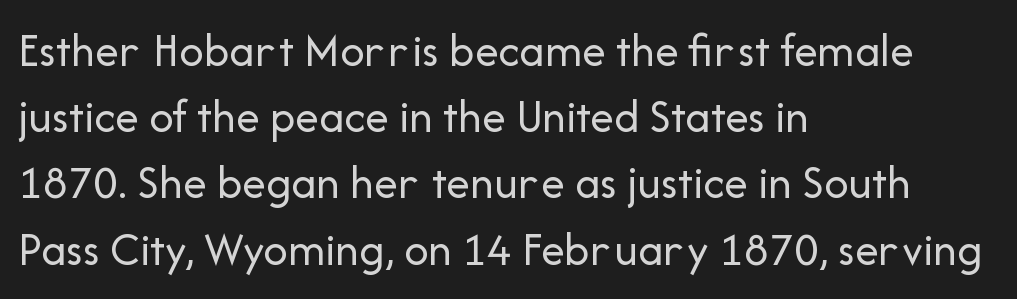
Q: Is the text bold? A: No.
Q: Is the text italic (slanted)? A: No, it is upright.
Q: Is the typeface a serif or a sans-serif typeface? A: Sans-serif.
Q: Is the text underlined? A: No.
Q: How is the paragraph aligned? A: Left-aligned.
Q: Is the spacing between letters normal or unusually wide? A: Normal.
Q: Is the spacing between lines tight, normal or loose? A: Normal.
Q: Width (condensed, normal, or wide)? A: Normal.
Q: Stroke contrast? A: Low.
Q: x-height? A: Medium.
Q: Monospaced? A: No.
